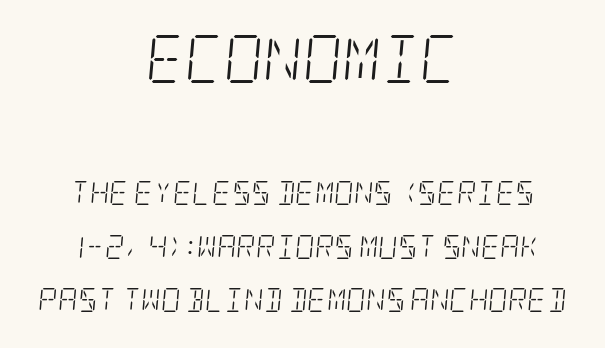
The emphasis by scale lands on block number one, above. The paragraph shown floats in the horizontal middle. This sample uses plain, unmodified letter spacing. Rule under the text: the space is simply empty. Interline gaps are noticeably wide in this sample. The face used here is seriffed, in the tradition of book romans.
